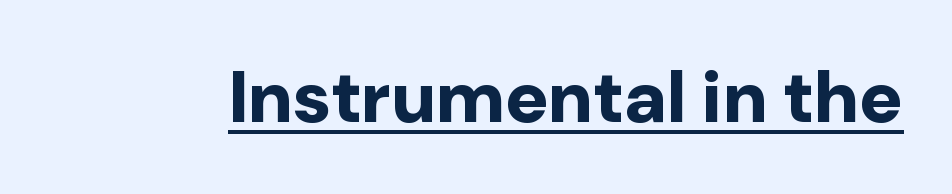
Characters remain perfectly vertical along every line. Caption: bold face, heavy strokes. Serifs: no, the terminals of the letterforms are clean. These lines are rendered in a variable-pitch font. Look at the tracking — it's just the regular setting, nothing added. The sample's only ornament is a line tracing under the words.
